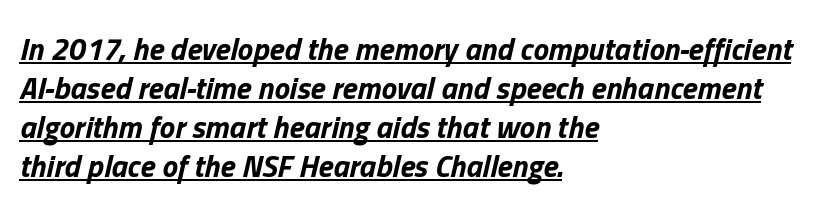
{"italic": "yes", "lean": "right", "slant_degrees": 13, "bold": "yes", "weight": "bold", "width": "normal", "stroke_contrast": "low", "x_height": "medium", "monospaced": "no", "underline": "yes", "align": "left", "line_spacing": "normal", "line_spacing_ratio": 1.26, "letter_spacing": "normal", "letter_spacing_em": 0.0, "glyph_px": 31}
